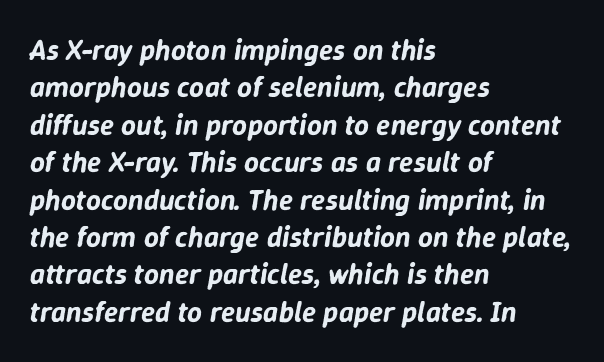
Q: Is the text italic (slanted)? A: Yes, it leans right by about 9 degrees.
Q: Is the text underlined? A: No.
Q: How is the paragraph aligned? A: Left-aligned.
Q: Is the spacing between letters normal or unusually wide? A: Normal.
Q: Is the spacing between lines tight, normal or loose? A: Normal.
Q: Width (condensed, normal, or wide)? A: Normal.
Q: Stroke contrast? A: Low.
Q: x-height? A: Medium.
Q: Monospaced? A: No.
